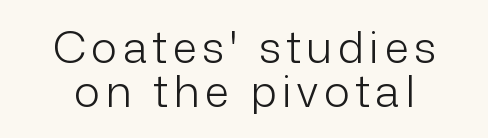
The image shows 44 px light sans-serif type, upright; set tight line spacing (0.99x), not underlined; low stroke contrast and a medium x-height.
